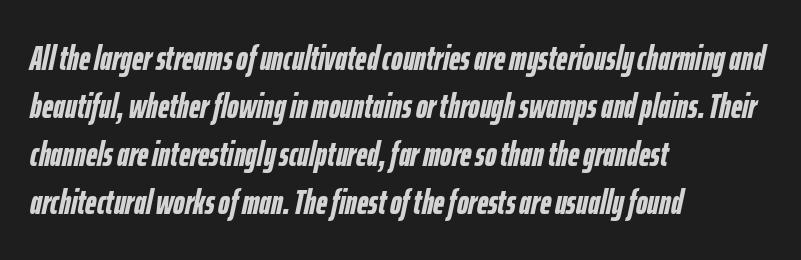
Q: Is the text bold? A: Yes.
Q: Is the text italic (slanted)? A: Yes, it leans right by about 12 degrees.
Q: Is the text underlined? A: No.
Q: How is the paragraph aligned? A: Left-aligned.
Q: Is the spacing between letters normal or unusually wide? A: Normal.
Q: Is the spacing between lines tight, normal or loose? A: Normal.
Q: Width (condensed, normal, or wide)? A: Condensed.
Q: Stroke contrast? A: Low.
Q: x-height? A: Medium.
Q: Monospaced? A: No.
